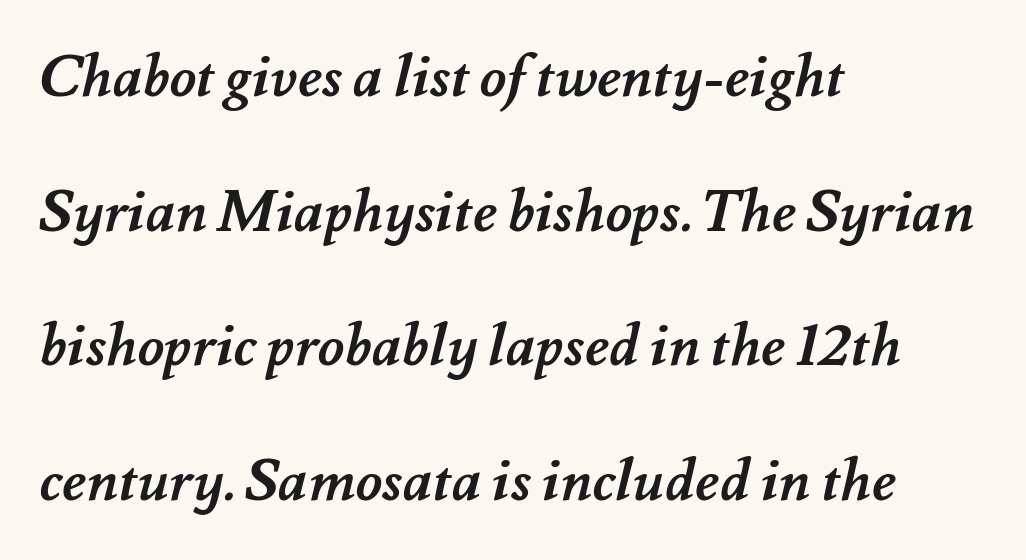
Q: Is the text bold? A: Yes.
Q: Is the text underlined? A: No.
Q: How is the paragraph aligned? A: Left-aligned.
Q: Is the spacing between letters normal or unusually wide? A: Normal.
Q: Is the spacing between lines tight, normal or loose? A: Loose.
Q: Width (condensed, normal, or wide)? A: Normal.
Q: Stroke contrast? A: Medium.
Q: x-height? A: Small.
Q: Monospaced? A: No.
